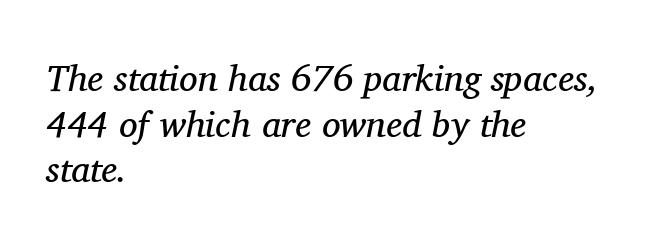
{"serif": "yes", "italic": "yes", "lean": "right", "slant_degrees": 11, "bold": "no", "weight": "regular", "width": "normal", "stroke_contrast": "medium", "x_height": "medium", "monospaced": "no", "underline": "no", "align": "left", "line_spacing_ratio": 1.23, "letter_spacing": "normal", "letter_spacing_em": 0.0, "glyph_px": 37}
